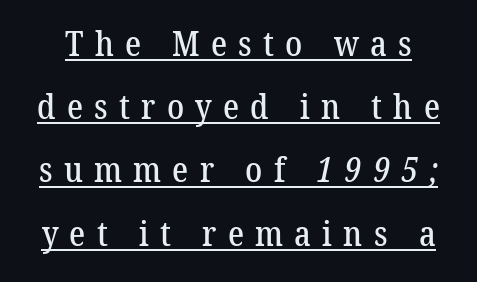
This sample uses a serif face. The face used here appears with an underline applied. Letter spacing: wide. Think of a printed novel: that variable character pitch is what you see here.
